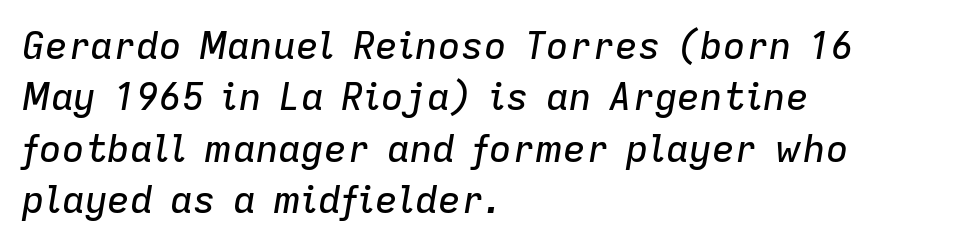
The image shows 38 px text type, italic (leaning right); set left-aligned, normal line spacing (1.35x), normal letter spacing, not underlined; low stroke contrast and a medium x-height.
